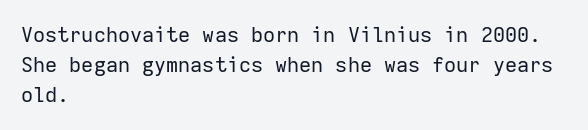
The image shows 21 px text type, upright; set left-aligned, normal line spacing (1.43x), normal letter spacing, not underlined.
